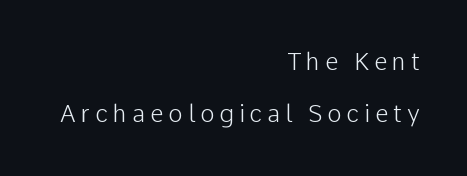
Q: Is the text bold? A: No.
Q: Is the text italic (slanted)? A: No, it is upright.
Q: Is the text underlined? A: No.
Q: How is the paragraph aligned? A: Right-aligned.
Q: Is the spacing between letters normal or unusually wide? A: Unusually wide.
Q: Is the spacing between lines tight, normal or loose? A: Loose.
